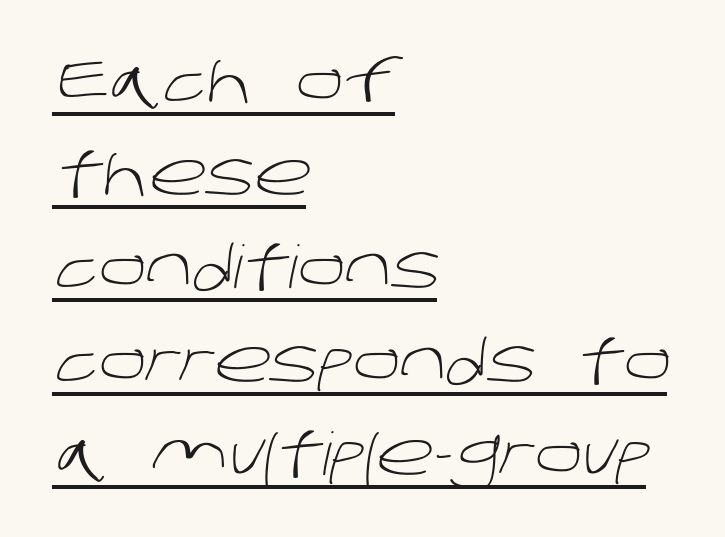
{"serif": "no", "bold": "no", "weight": "light", "width": "normal", "stroke_contrast": "low", "x_height": "large", "monospaced": "no", "underline": "yes", "align": "left", "line_spacing": "normal", "line_spacing_ratio": 1.58, "letter_spacing": "normal", "letter_spacing_em": 0.0, "glyph_px": 59}
